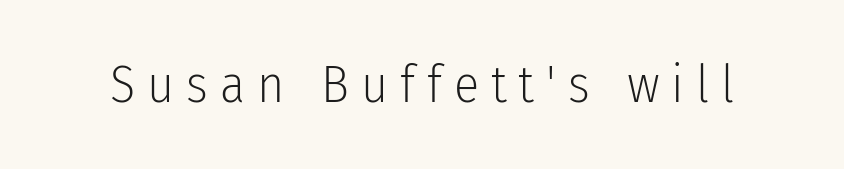
{"serif": "no", "italic": "no", "bold": "no", "weight": "light", "width": "condensed", "stroke_contrast": "low", "x_height": "medium", "monospaced": "no", "underline": "no", "letter_spacing": "wide", "letter_spacing_em": 0.23, "glyph_px": 52}
